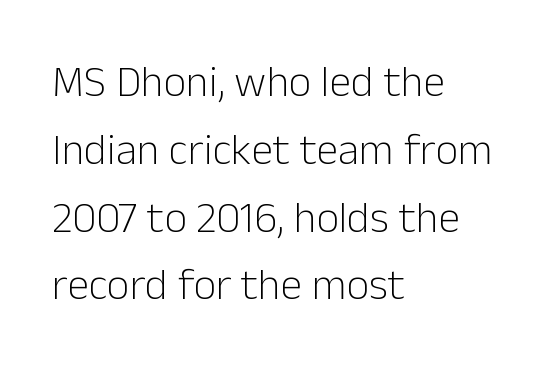
The image shows 44 px light sans-serif type, upright; set left-aligned, normal line spacing (1.54x), normal letter spacing, not underlined; low stroke contrast and a medium x-height.
